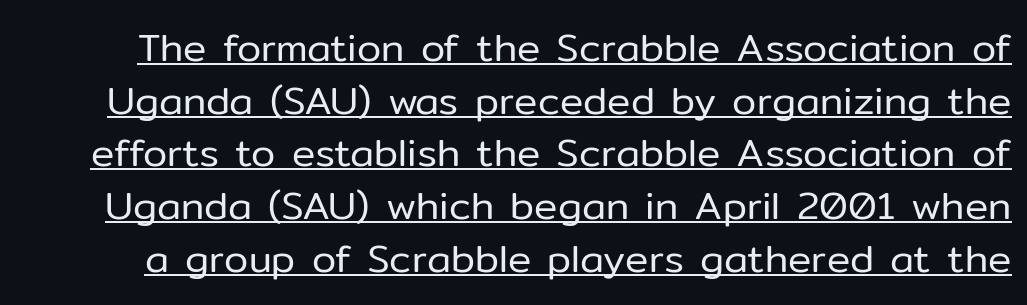
{"serif": "no", "italic": "no", "bold": "no", "weight": "regular", "width": "normal", "stroke_contrast": "low", "x_height": "medium", "monospaced": "no", "underline": "yes", "line_spacing": "normal", "line_spacing_ratio": 1.35, "letter_spacing": "normal", "letter_spacing_em": 0.0, "glyph_px": 39}
